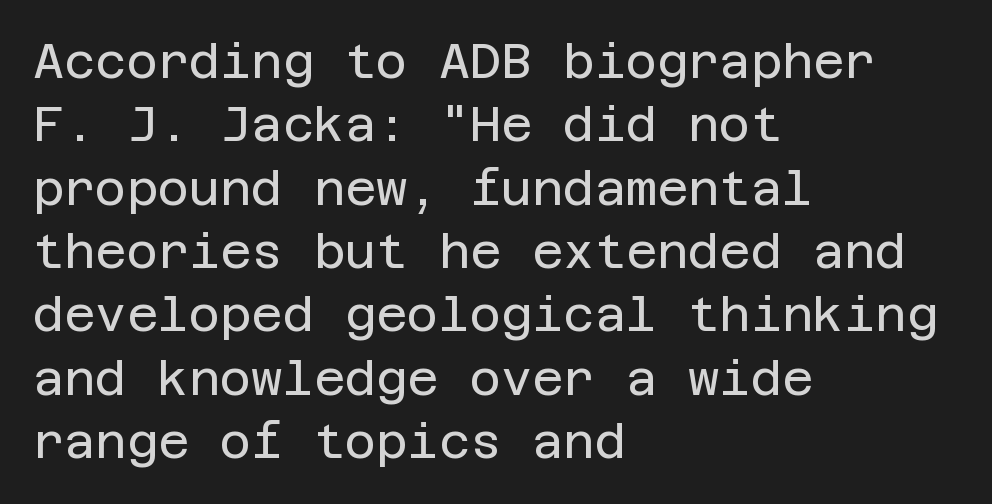
The image shows 48 px regular-weight sans-serif type, upright; set left-aligned, normal line spacing (1.32x), normal letter spacing, not underlined; low stroke contrast and a large x-height.
